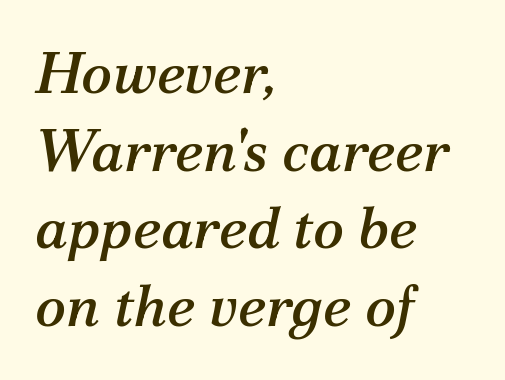
In terms of leading, this rendering sits right in the middle. It's the slanting kind of type. Here the designer chose a conventional face with non-uniform glyph widths. Clear beneath every line of the passage. In terms of letterform style, serifs are clearly present. If you drew a ruler down the left edge, every line would touch it.
